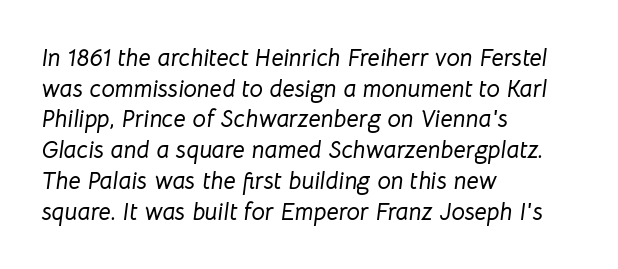
{"italic": "yes", "lean": "right", "slant_degrees": 8, "underline": "no", "align": "left", "line_spacing": "normal", "line_spacing_ratio": 1.28, "letter_spacing": "normal", "letter_spacing_em": 0.0, "glyph_px": 24}
